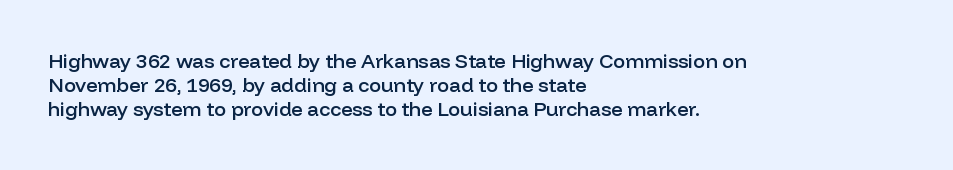
Q: Is the text bold? A: Semi-bold.
Q: Is the text italic (slanted)? A: No, it is upright.
Q: Is the text underlined? A: No.
Q: How is the paragraph aligned? A: Left-aligned.
Q: Is the spacing between letters normal or unusually wide? A: Normal.
